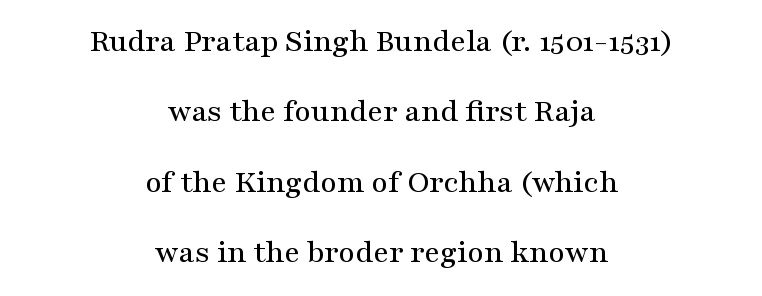
{"serif": "yes", "italic": "no", "width": "wide", "stroke_contrast": "medium", "x_height": "medium", "monospaced": "no", "underline": "no", "align": "center", "line_spacing": "loose", "line_spacing_ratio": 2.2, "letter_spacing": "normal", "letter_spacing_em": 0.0, "glyph_px": 32}
